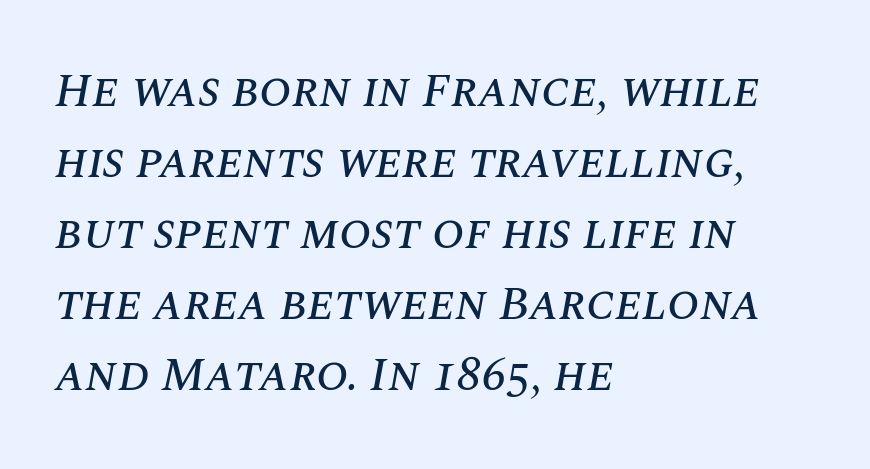
{"italic": "yes", "lean": "right", "slant_degrees": 10, "width": "normal", "stroke_contrast": "medium", "x_height": "large", "monospaced": "no", "underline": "no", "align": "left", "line_spacing": "normal", "line_spacing_ratio": 1.48, "letter_spacing": "normal", "letter_spacing_em": 0.0, "glyph_px": 48}
